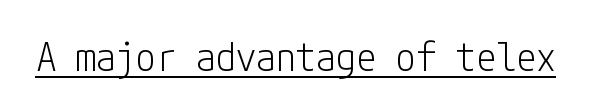
Q: Is the text bold? A: No.
Q: Is the text italic (slanted)? A: No, it is upright.
Q: Is the typeface a serif or a sans-serif typeface? A: Sans-serif.
Q: Is the text underlined? A: Yes.
Q: Is the spacing between letters normal or unusually wide? A: Normal.
Q: Width (condensed, normal, or wide)? A: Condensed.
Q: Stroke contrast? A: Low.
Q: x-height? A: Medium.
